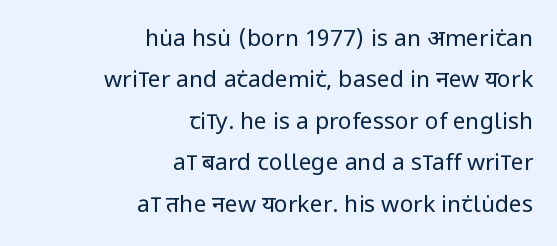
Q: Is the text bold? A: No.
Q: Is the text italic (slanted)? A: No, it is upright.
Q: Is the text underlined? A: No.
Q: How is the paragraph aligned? A: Right-aligned.
Q: Is the spacing between letters normal or unusually wide? A: Normal.
